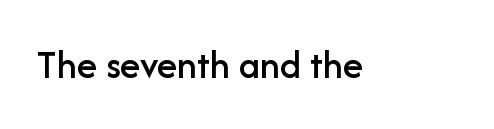
Q: Is the text italic (slanted)? A: No, it is upright.
Q: Is the typeface a serif or a sans-serif typeface? A: Sans-serif.
Q: Is the text underlined? A: No.
Q: Is the spacing between letters normal or unusually wide? A: Normal.
Q: Width (condensed, normal, or wide)? A: Normal.
Q: Stroke contrast? A: Low.
Q: x-height? A: Medium.
Q: Monospaced? A: No.
